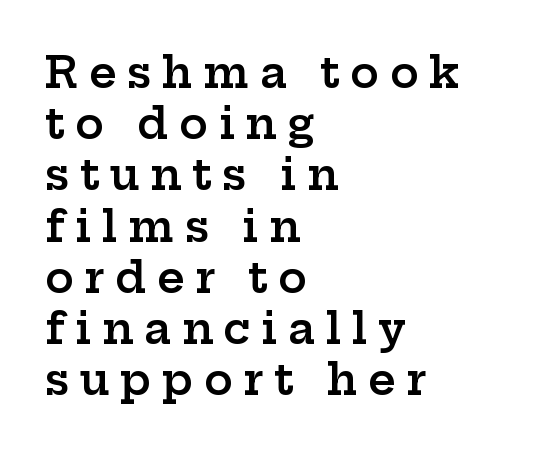
The face used here is a semibold: visibly heavier than regular, lighter than bold. Inter-character spacing is expanded well beyond the font's built-in metrics. The space beneath each line is pristine and unruled. Each letter keeps its own natural width here, so spacing adapts to shape. Note: serifs present on the glyphs. The setting favours the left margin, as ordinary paragraphs usually do.
